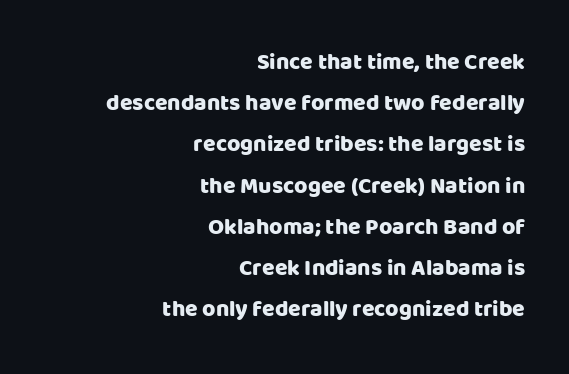
The setting favours the right margin, as signatures and pull-quotes sometimes do. Only glyphs here, with clear space below each row. Honestly, the letter spacing is just normal — you wouldn't notice it. Is there any slant? The stems are plumb.
